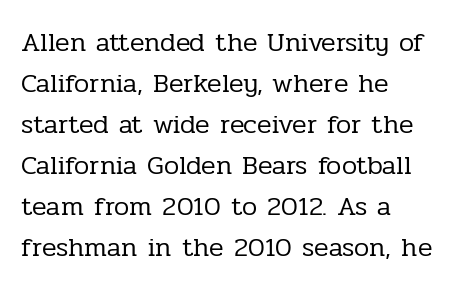
{"italic": "no", "bold": "no", "underline": "no", "align": "left", "line_spacing": "normal", "line_spacing_ratio": 1.52, "letter_spacing": "normal", "letter_spacing_em": 0.0, "glyph_px": 27}
